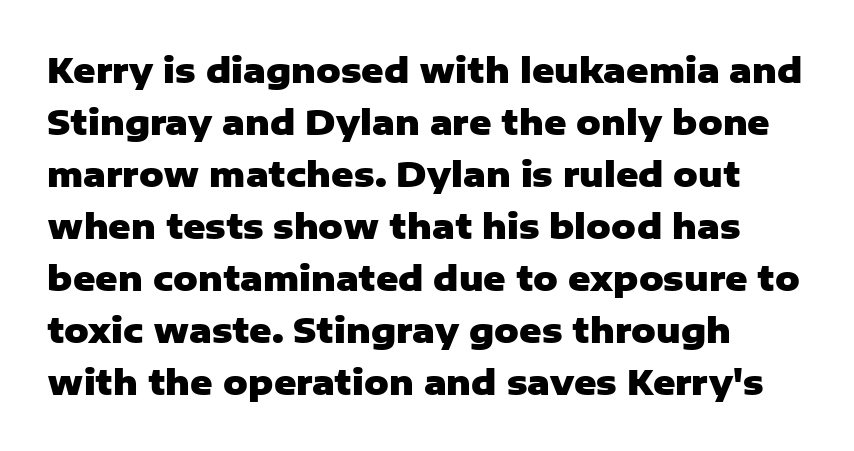
Q: Is the text bold? A: Yes.
Q: Is the text italic (slanted)? A: No, it is upright.
Q: Is the typeface a serif or a sans-serif typeface? A: Sans-serif.
Q: Is the text underlined? A: No.
Q: How is the paragraph aligned? A: Left-aligned.
Q: Is the spacing between letters normal or unusually wide? A: Normal.
Q: Is the spacing between lines tight, normal or loose? A: Normal.
Q: Width (condensed, normal, or wide)? A: Normal.
Q: Stroke contrast? A: Low.
Q: x-height? A: Medium.
Q: Monospaced? A: No.
